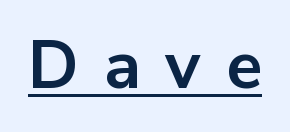
The image shows 67 px bold sans-serif type, upright; set unusually wide letter spacing (+0.37 em), underlined; low stroke contrast and a medium x-height.
